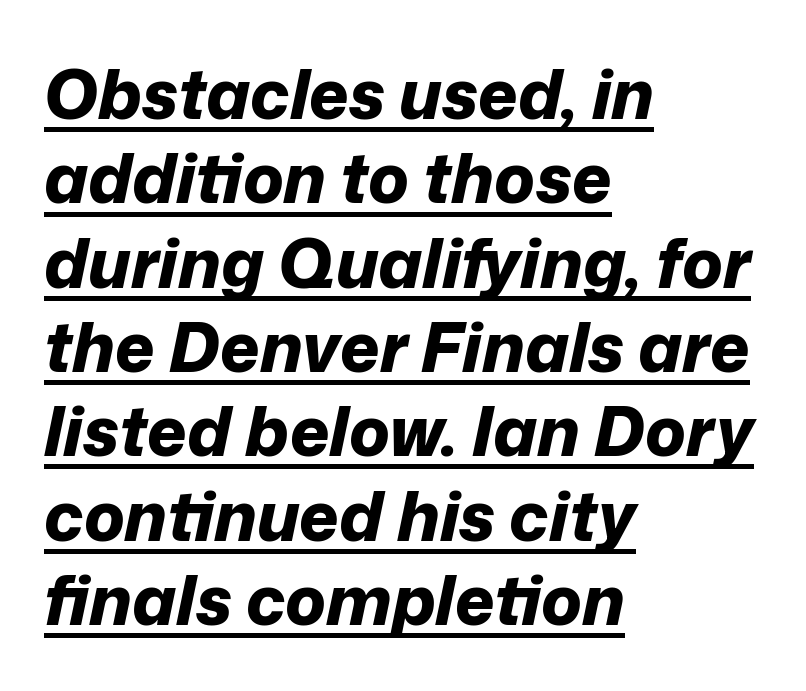
The image shows 68 px bold type, italic (leaning right); set left-aligned, line spacing 1.24x, normal letter spacing, underlined; low stroke contrast and a medium x-height.
